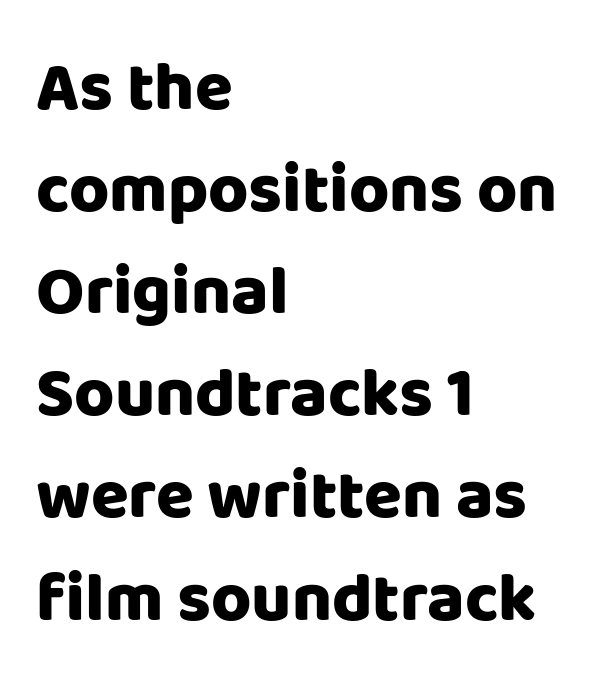
Compared with typical body copy, the letter spacing here is the same. Stroke terminals: plain, sans-serif. Look at the stroke-to-counter ratio: heavy, a bold. Posture: straight, roman, zero tilt.
